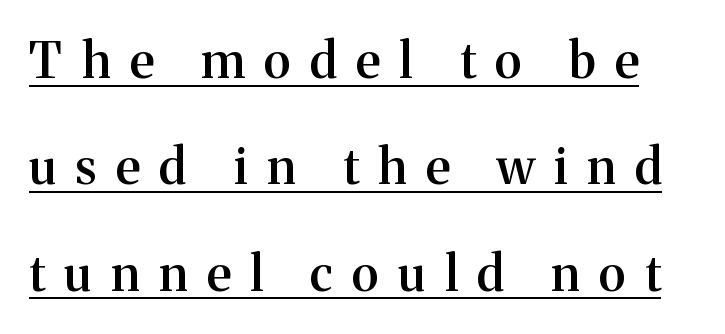
{"serif": "yes", "italic": "no", "bold": "semi", "weight": "semibold", "width": "normal", "stroke_contrast": "medium", "x_height": "medium", "monospaced": "no", "underline": "yes", "line_spacing": "loose", "line_spacing_ratio": 2.17, "letter_spacing": "wide", "letter_spacing_em": 0.4, "glyph_px": 49}
